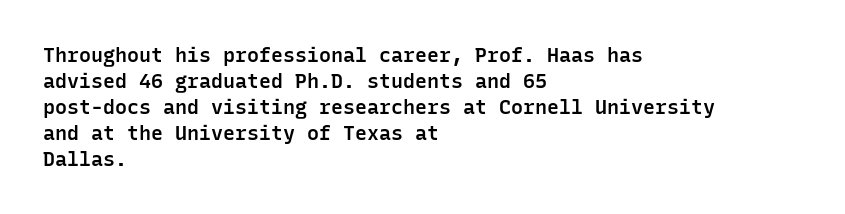
The image shows 20 px text type, upright; set left-aligned, normal line spacing (1.3x), normal letter spacing, not underlined.
